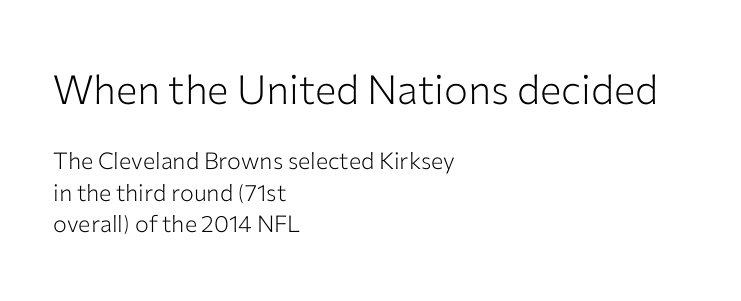
The image shows 40 px light sans-serif type, upright; set left-aligned, normal line spacing (1.36x), normal letter spacing, not underlined; the first (top) block is 1.74x larger; low stroke contrast and a medium x-height.
